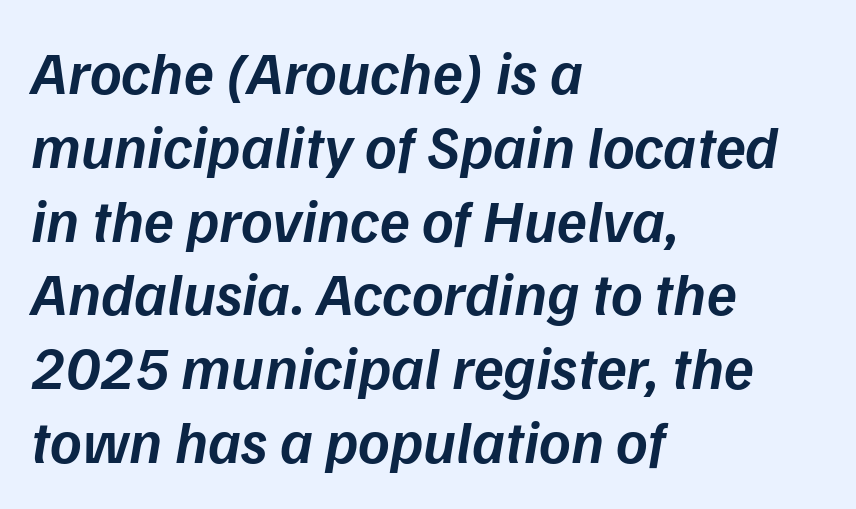
The image shows 61 px semibold type, italic (leaning right); set left-aligned, line spacing 1.21x, normal letter spacing, not underlined; low stroke contrast and a medium x-height.
